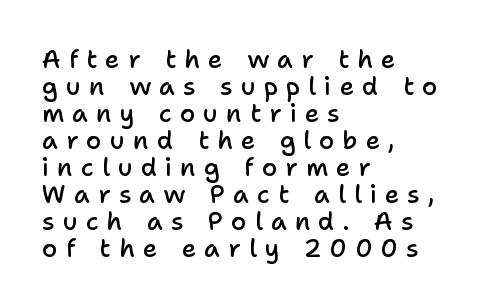
{"italic": "no", "bold": "semi", "underline": "no", "align": "left", "line_spacing": "tight", "line_spacing_ratio": 1.08, "letter_spacing": "wide", "letter_spacing_em": 0.32, "glyph_px": 25}
